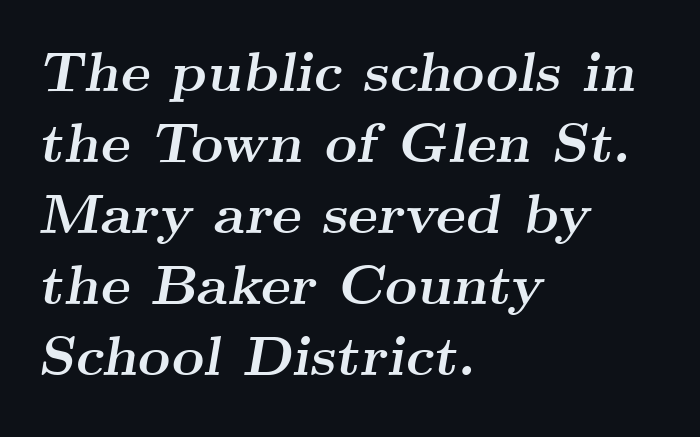
Leading matches the norm, producing a regular column. Which margin do the lines hug? The left one — the right edge is uneven. Each row of text sits above clean, open space. Students, this is bold: see how much ink each stroke carries.
